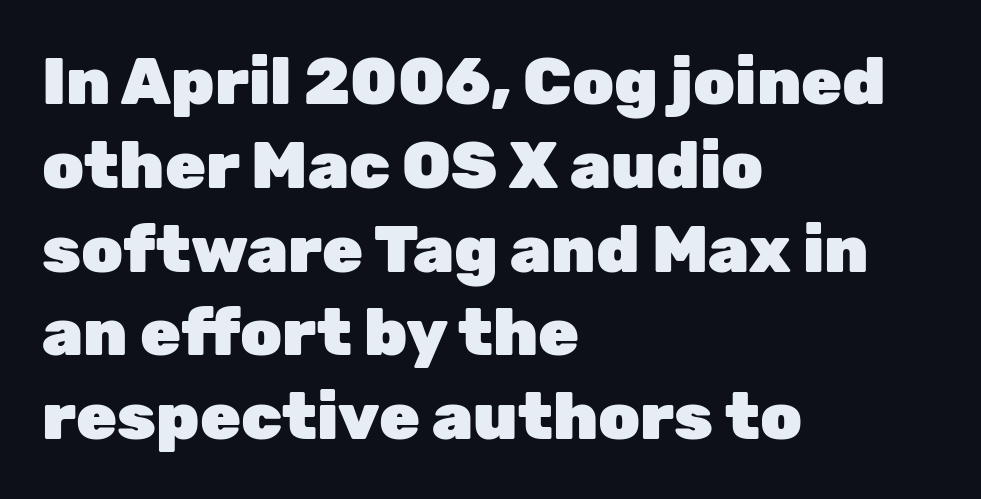
The lines in this sample share a left origin and differ only in where they stop. The zone under the glyphs is completely vacant. A normal amount of white space separates one row of letters from the next. Here the glyphs are tracked normally, forming tight word shapes. Every stem runs plumb, perpendicular to the baseline. Font category for this specimen: sans-serif.
